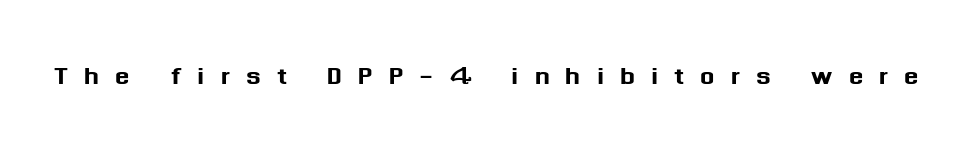
The image shows 34 px sans-serif type, upright; set unusually wide letter spacing (+0.47 em), not underlined; medium stroke contrast and a medium x-height.
